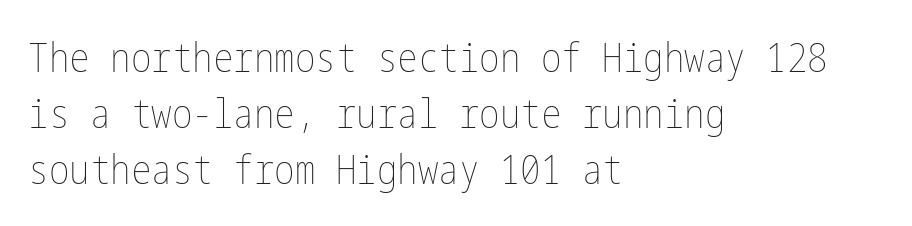
Italic? Not at all — the glyphs are vertical. The passage shown is not bold in any degree. Honestly, the letter spacing is just normal — you wouldn't notice it. Line spacing here is normal. Typeset ragged right — the left edge is the straight one.
